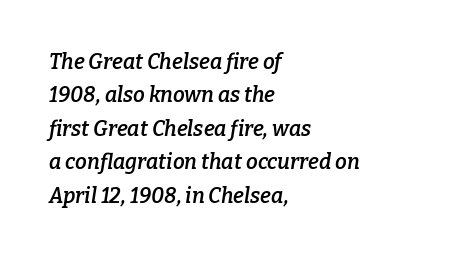
{"italic": "yes", "lean": "right", "slant_degrees": 9, "bold": "semi", "underline": "no", "align": "left", "line_spacing": "normal", "line_spacing_ratio": 1.59, "letter_spacing": "normal", "letter_spacing_em": 0.0, "glyph_px": 21}
